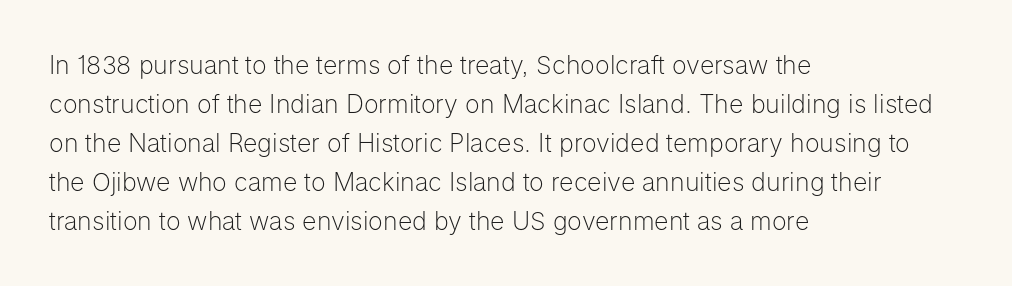
Q: Is the text bold? A: No.
Q: Is the text italic (slanted)? A: No, it is upright.
Q: Is the text underlined? A: No.
Q: How is the paragraph aligned? A: Left-aligned.
Q: Is the spacing between letters normal or unusually wide? A: Normal.
Q: Is the spacing between lines tight, normal or loose? A: Normal.
